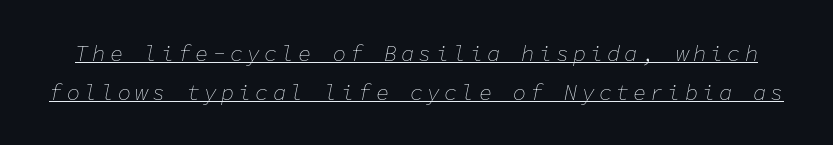
The image shows 22 px text type, italic (leaning right); set line spacing 1.77x, underlined.
